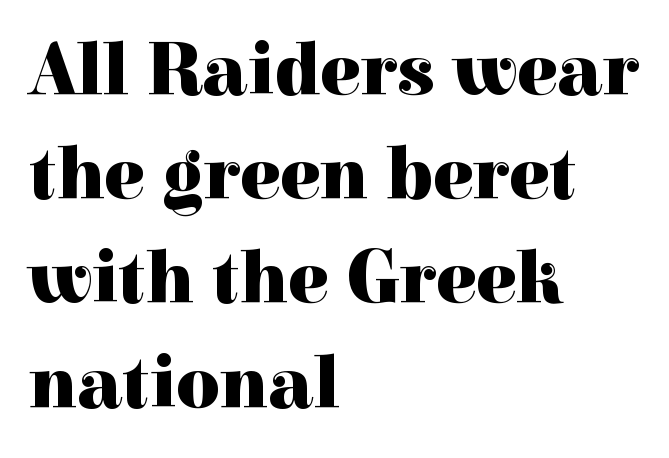
Is this a fixed-width face? No — the glyphs have proportional, varying widths. Does the copy run flush right? No — it runs flush left. Serif or sans? Serif — the stroke terminals have little feet. Upright lettering throughout. In terms of weight, the rendering is a true, heavy bold.
